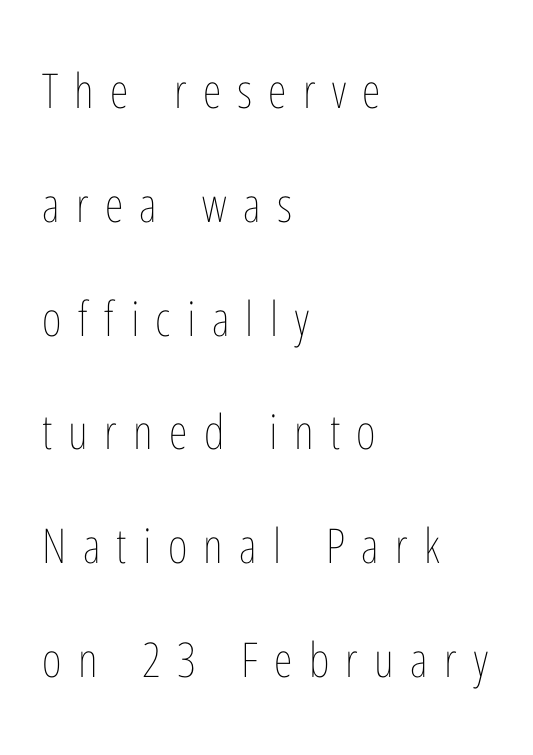
Q: Is the text bold? A: No.
Q: Is the text italic (slanted)? A: No, it is upright.
Q: Is the text underlined? A: No.
Q: How is the paragraph aligned? A: Left-aligned.
Q: Is the spacing between letters normal or unusually wide? A: Unusually wide.
Q: Is the spacing between lines tight, normal or loose? A: Loose.
Q: Width (condensed, normal, or wide)? A: Condensed.
Q: Stroke contrast? A: Low.
Q: x-height? A: Medium.
Q: Monospaced? A: No.
